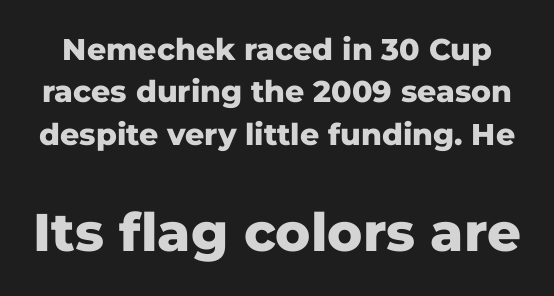
Caption: standard tracking, unaltered. If you measured baseline to baseline, you'd find a middling distance. You could not count columns in this text — the font is proportionally spaced. You'd pick this weight for a headline — it's a proper bold. Do the letters lean? They stand straight.
